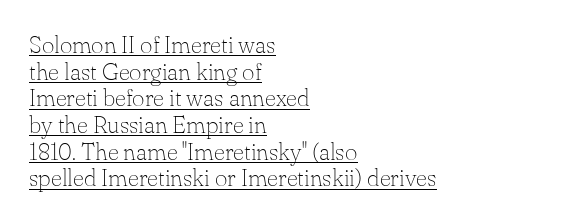
The image shows 24 px text type, upright; set left-aligned, tight line spacing (1.11x), normal letter spacing, underlined.
